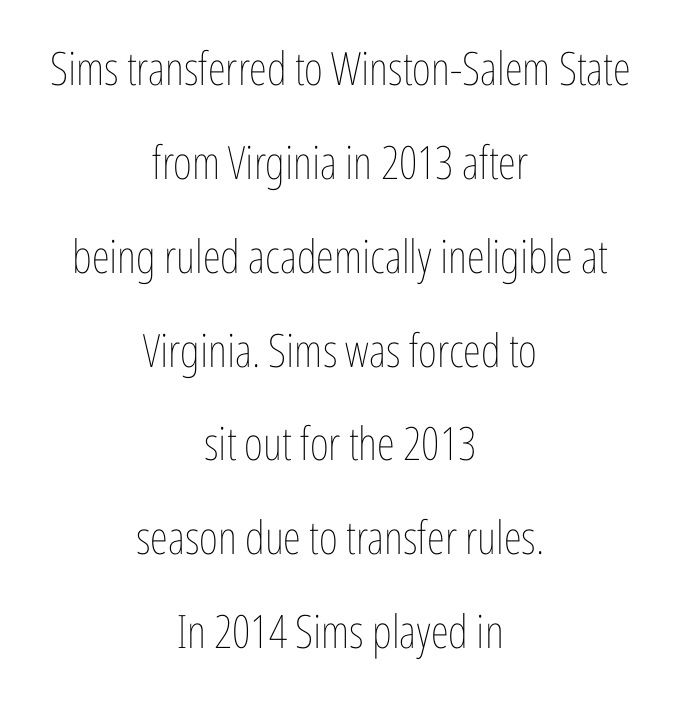
This sample has the flowing, uneven cadence of proportional lettering. The lines in this sample share a center point and differ in where they start and stop. Vertically, the passage feels expansive, rows floating well apart. The passage shown has conventional tracking throughout.
